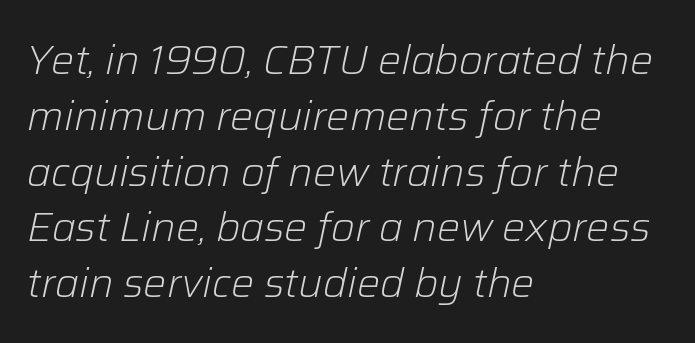
Q: Is the text bold? A: No.
Q: Is the text italic (slanted)? A: Yes, it leans right by about 12 degrees.
Q: Is the text underlined? A: No.
Q: How is the paragraph aligned? A: Left-aligned.
Q: Is the spacing between letters normal or unusually wide? A: Normal.
Q: Is the spacing between lines tight, normal or loose? A: Normal.
Q: Width (condensed, normal, or wide)? A: Normal.
Q: Stroke contrast? A: Low.
Q: x-height? A: Medium.
Q: Monospaced? A: No.
